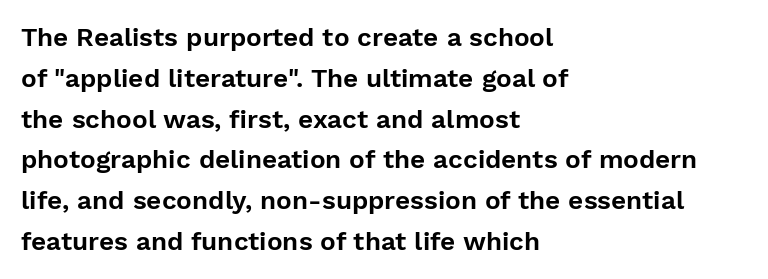
Q: Is the text italic (slanted)? A: No, it is upright.
Q: Is the text underlined? A: No.
Q: How is the paragraph aligned? A: Left-aligned.
Q: Is the spacing between letters normal or unusually wide? A: Normal.
Q: Is the spacing between lines tight, normal or loose? A: Normal.
